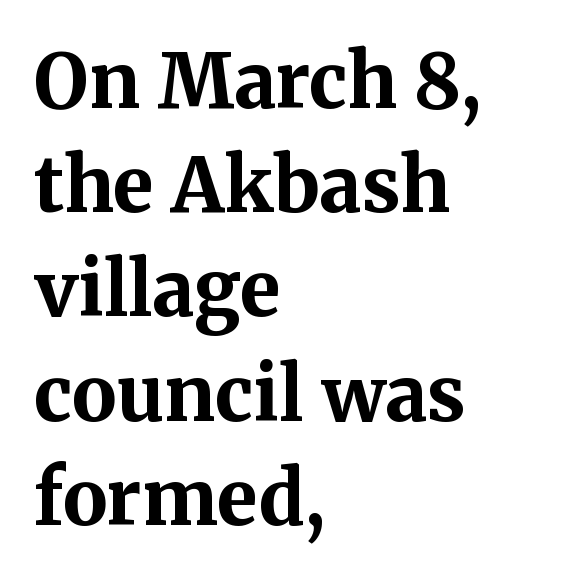
The image shows 75 px bold serif type, upright; set left-aligned, normal line spacing (1.39x), normal letter spacing, not underlined; medium stroke contrast and a medium x-height.
